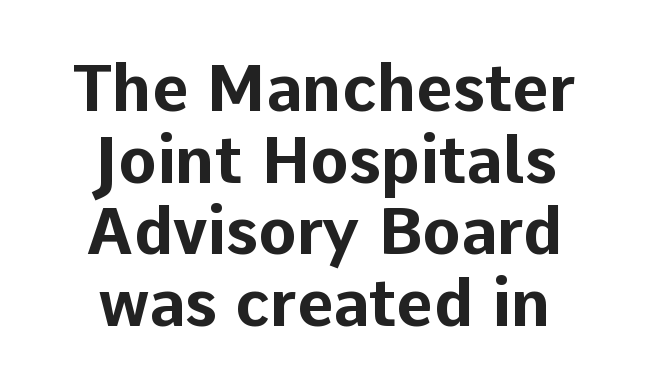
The image shows 64 px bold sans-serif type, upright; set centered, tight line spacing (1.12x), normal letter spacing, not underlined; low stroke contrast and a medium x-height.
